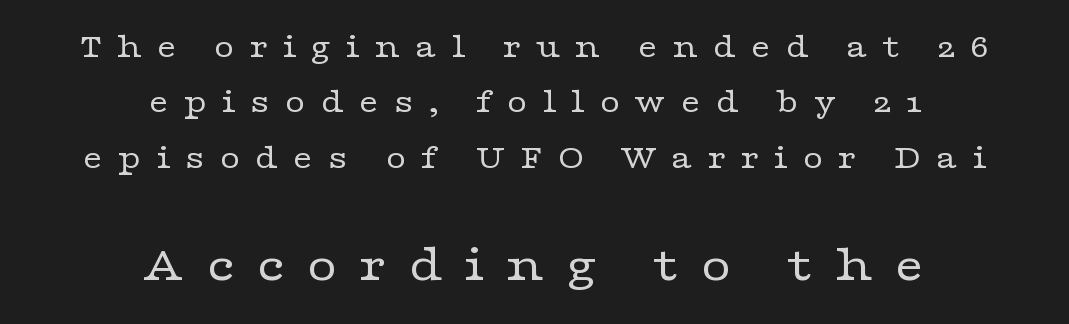
{"serif": "yes", "italic": "no", "bold": "no", "weight": "regular", "width": "wide", "stroke_contrast": "low", "x_height": "medium", "monospaced": "no", "underline": "no", "align": "center", "line_spacing": "normal", "line_spacing_ratio": 1.58, "letter_spacing": "wide", "letter_spacing_em": 0.4, "larger_block": "second", "size_ratio": 1.49, "glyph_px": 52}
